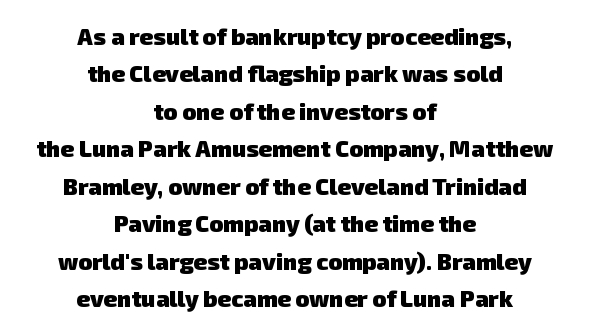
Q: Is the text bold? A: Yes.
Q: Is the text underlined? A: No.
Q: How is the paragraph aligned? A: Centered.
Q: Is the spacing between letters normal or unusually wide? A: Normal.
Q: Is the spacing between lines tight, normal or loose? A: Normal.
